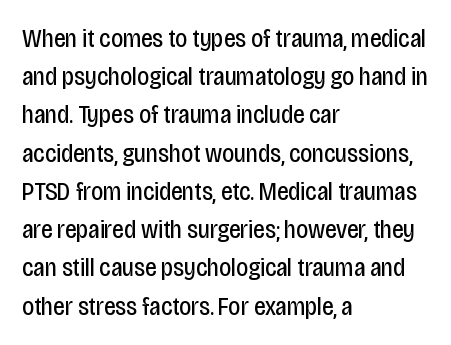
Q: Is the text bold? A: No.
Q: Is the text italic (slanted)? A: No, it is upright.
Q: Is the text underlined? A: No.
Q: How is the paragraph aligned? A: Left-aligned.
Q: Is the spacing between letters normal or unusually wide? A: Normal.
Q: Is the spacing between lines tight, normal or loose? A: Normal.
